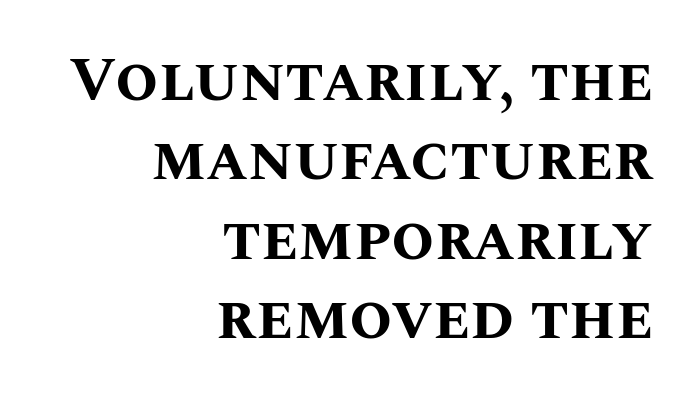
The image shows 62 px bold type, upright; set right-aligned, normal line spacing (1.28x), normal letter spacing, not underlined; medium stroke contrast and a large x-height.
